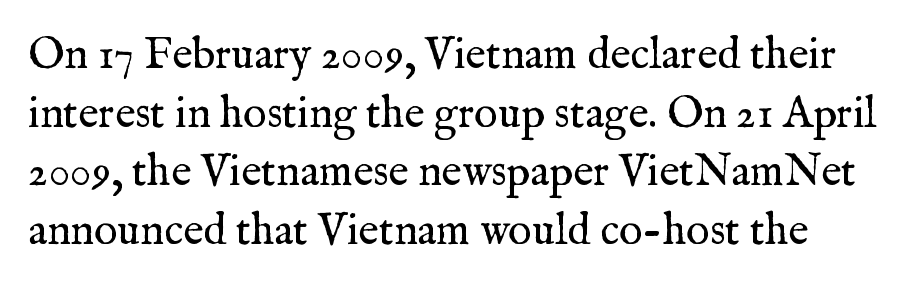
Q: Is the text bold? A: No.
Q: Is the text italic (slanted)? A: No, it is upright.
Q: Is the typeface a serif or a sans-serif typeface? A: Serif.
Q: Is the text underlined? A: No.
Q: Is the spacing between letters normal or unusually wide? A: Normal.
Q: Is the spacing between lines tight, normal or loose? A: Normal.
Q: Width (condensed, normal, or wide)? A: Normal.
Q: Stroke contrast? A: Medium.
Q: x-height? A: Medium.
Q: Monospaced? A: No.
